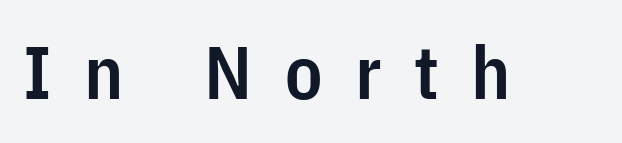
The rendering uses a semibold face; strokes are thickened but not to full bold. You could not count columns in this text — the font is proportionally spaced. The foot of each line stays bare and open. Designer's note — italics off, roman on. In terms of letterspacing, this is a distinctly airy, spread setting.
